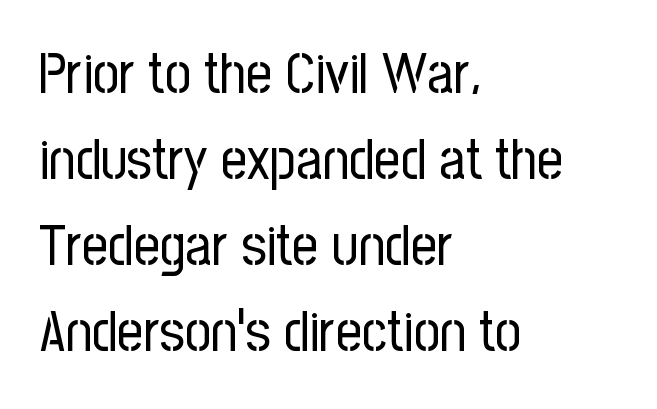
Q: Is the text bold? A: No.
Q: Is the text italic (slanted)? A: No, it is upright.
Q: Is the typeface a serif or a sans-serif typeface? A: Sans-serif.
Q: Is the text underlined? A: No.
Q: How is the paragraph aligned? A: Left-aligned.
Q: Is the spacing between letters normal or unusually wide? A: Normal.
Q: Is the spacing between lines tight, normal or loose? A: Normal.
Q: Width (condensed, normal, or wide)? A: Condensed.
Q: Stroke contrast? A: Low.
Q: x-height? A: Medium.
Q: Monospaced? A: No.
